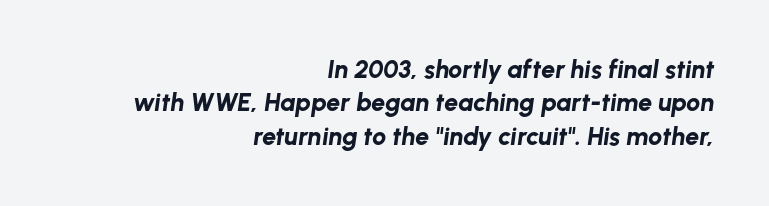
{"italic": "yes", "lean": "right", "slant_degrees": 8, "bold": "yes", "underline": "no", "align": "right", "line_spacing": "normal", "line_spacing_ratio": 1.34, "letter_spacing": "normal", "letter_spacing_em": 0.0, "glyph_px": 25}
